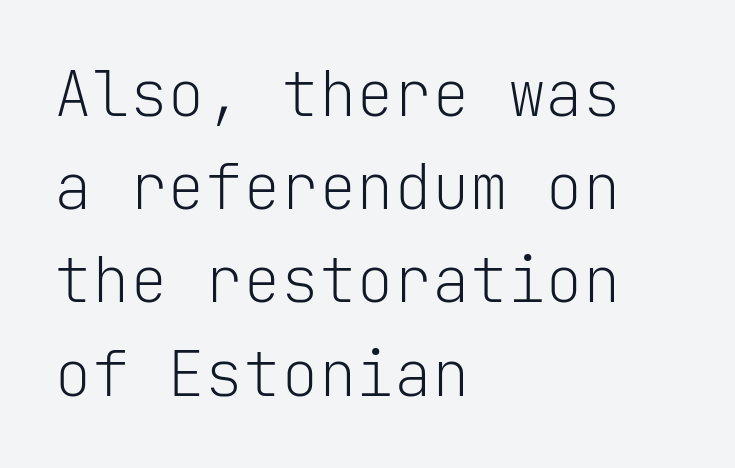
Q: Is the text bold? A: No.
Q: Is the text italic (slanted)? A: No, it is upright.
Q: Is the typeface a serif or a sans-serif typeface? A: Sans-serif.
Q: Is the text underlined? A: No.
Q: How is the paragraph aligned? A: Left-aligned.
Q: Is the spacing between letters normal or unusually wide? A: Normal.
Q: Is the spacing between lines tight, normal or loose? A: Normal.
Q: Width (condensed, normal, or wide)? A: Normal.
Q: Stroke contrast? A: Low.
Q: x-height? A: Medium.
Q: Monospaced? A: Yes.
